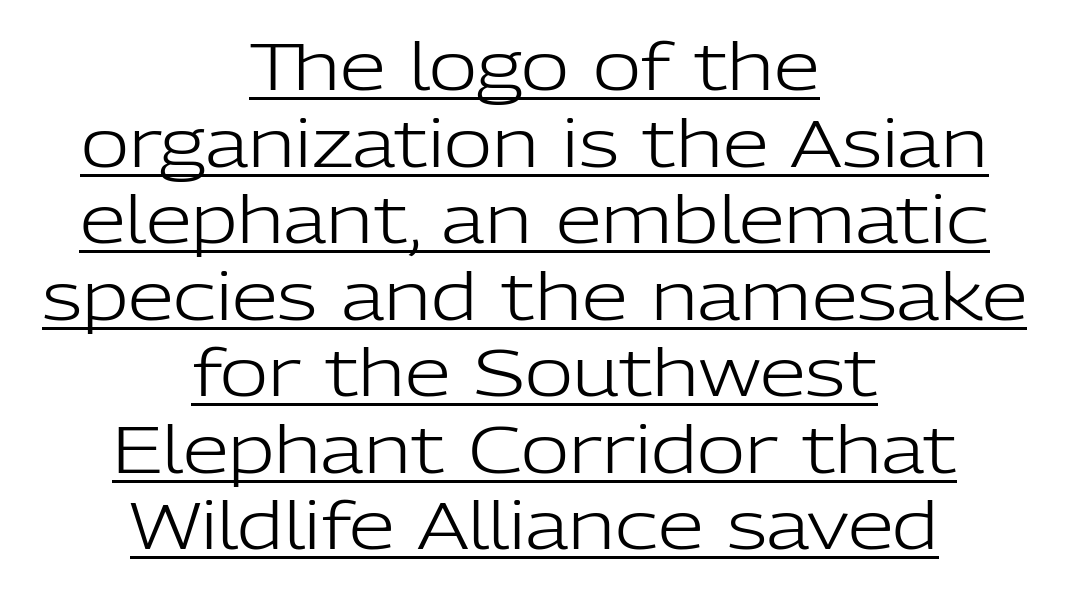
The typeface chosen for these lines omits serifs. The letterforms sit shoulder to shoulder at normal distance. This is underlined copy, the kind a proofreader might mark for attention. Leftover space on each line is divided equally before and after the words. The letters advance in unequal steps, a hallmark of proportional type. The font's upright variant was chosen for this text.
